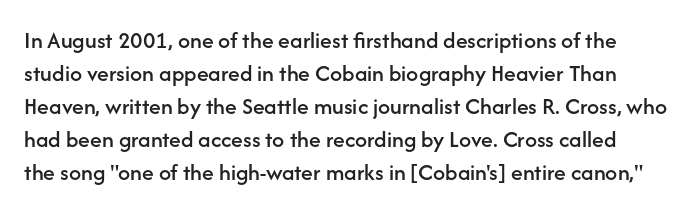
The words here are not underlined. Normally led — the rows are evenly, conventionally spaced. Honestly, the letter spacing is just normal — you wouldn't notice it. Does the lettering tilt? It doesn't — this is upright.
